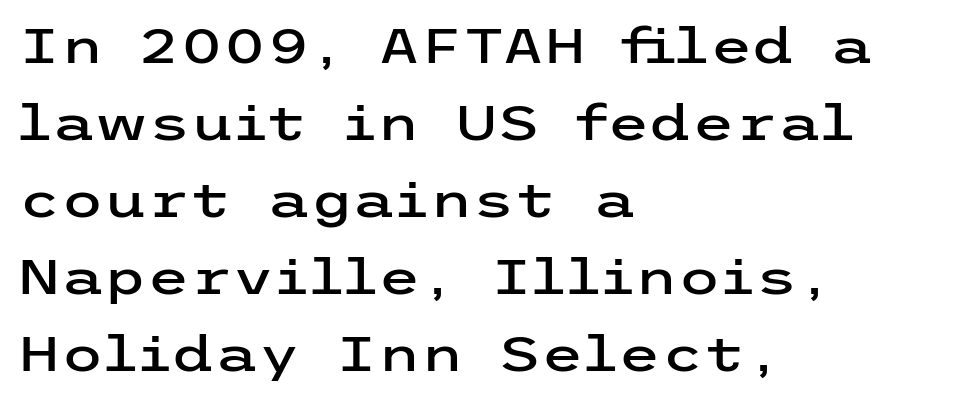
The image shows 49 px wide sans-serif type, upright; set left-aligned, normal line spacing (1.57x), normal letter spacing, not underlined; low stroke contrast and a medium x-height.
